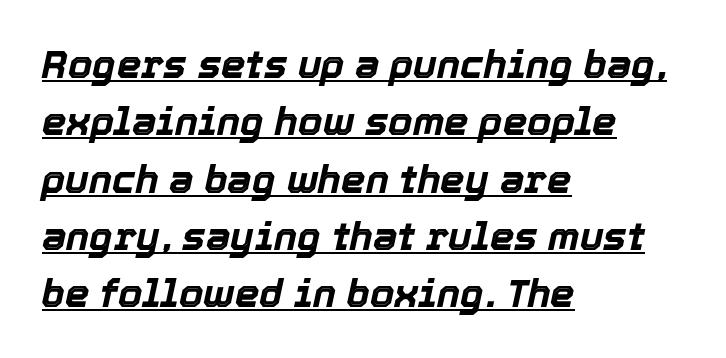
Q: Is the text bold? A: Yes.
Q: Is the text italic (slanted)? A: Yes, it leans right by about 12 degrees.
Q: Is the text underlined? A: Yes.
Q: How is the paragraph aligned? A: Left-aligned.
Q: Is the spacing between letters normal or unusually wide? A: Normal.
Q: Is the spacing between lines tight, normal or loose? A: Normal.
Q: Width (condensed, normal, or wide)? A: Normal.
Q: x-height? A: Medium.
Q: Monospaced? A: No.
